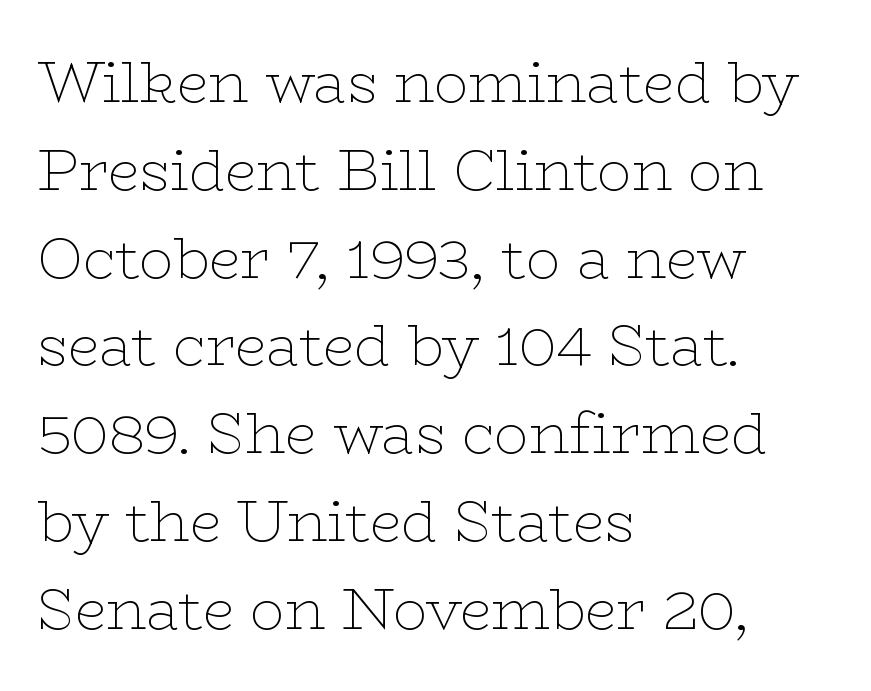
Q: Is the text bold? A: No.
Q: Is the text italic (slanted)? A: No, it is upright.
Q: Is the typeface a serif or a sans-serif typeface? A: Serif.
Q: Is the text underlined? A: No.
Q: How is the paragraph aligned? A: Left-aligned.
Q: Is the spacing between letters normal or unusually wide? A: Normal.
Q: Is the spacing between lines tight, normal or loose? A: Normal.
Q: Width (condensed, normal, or wide)? A: Wide.
Q: Stroke contrast? A: Low.
Q: x-height? A: Medium.
Q: Monospaced? A: No.
